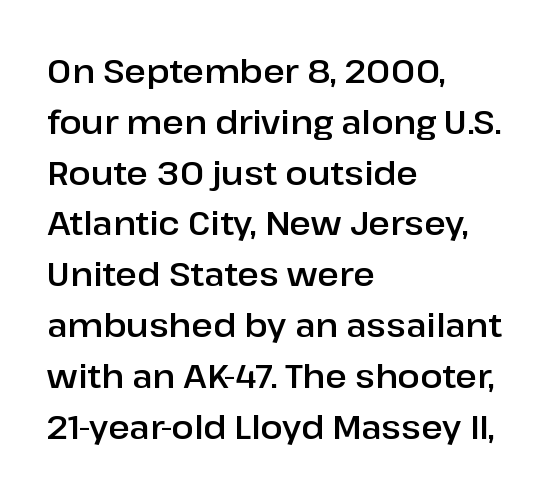
Any mark beneath the type? The region is blank. Leading: standard. The rendering uses natural spacing where letterforms have individual widths. Rendered with straight, roman letterforms. Type style note: lacks serifs.
